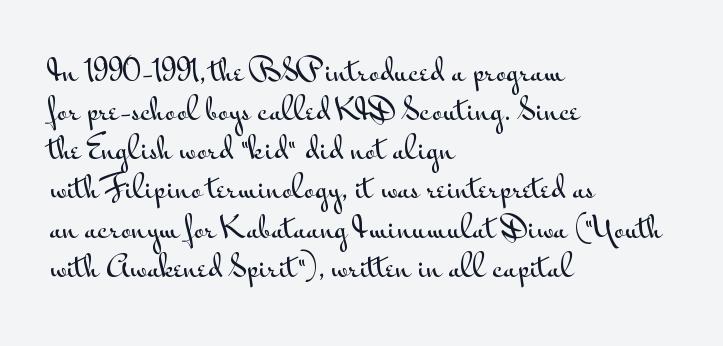
You can tell from the bare stems that sans-serif type was used. The designer left line spacing at the default. The rendering uses natural spacing where letterforms have individual widths. Layout note: lines flush left. Look at the tracking — it's just the regular setting, nothing added.
